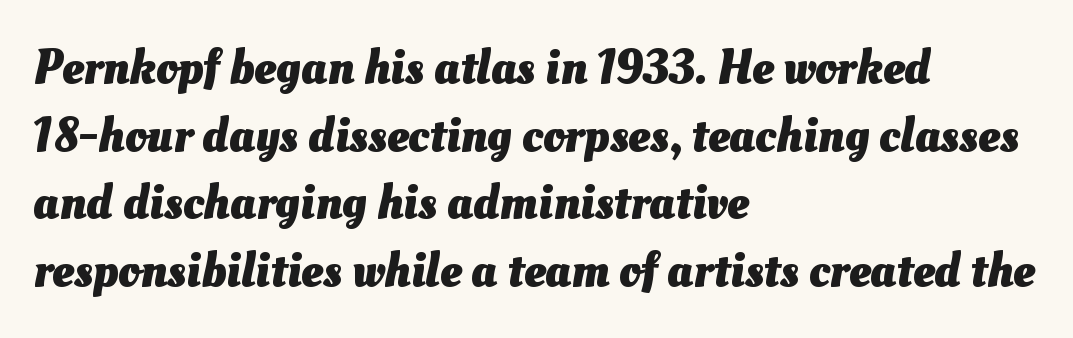
{"bold": "yes", "weight": "heavy", "width": "normal", "stroke_contrast": "medium", "x_height": "small", "monospaced": "no", "underline": "no", "align": "left", "line_spacing": "normal", "line_spacing_ratio": 1.38, "letter_spacing": "normal", "letter_spacing_em": 0.0, "glyph_px": 49}
